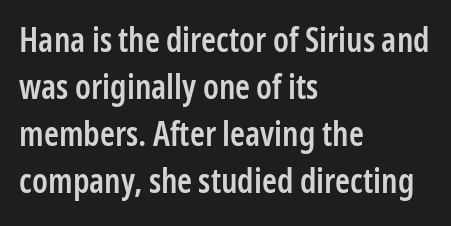
The image shows 34 px semibold, condensed sans-serif type, upright; set left-aligned, normal line spacing (1.38x), normal letter spacing, not underlined; low stroke contrast and a medium x-height.
